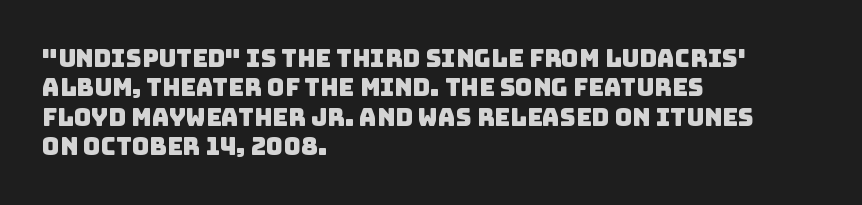
The image shows 24 px text type; set left-aligned, line spacing 1.22x, normal letter spacing, not underlined.
